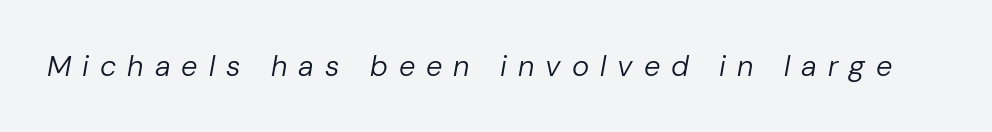
{"italic": "yes", "lean": "right", "slant_degrees": 10, "bold": "no", "weight": "regular", "width": "normal", "stroke_contrast": "low", "x_height": "medium", "monospaced": "no", "underline": "no", "letter_spacing": "wide", "letter_spacing_em": 0.38, "glyph_px": 29}
